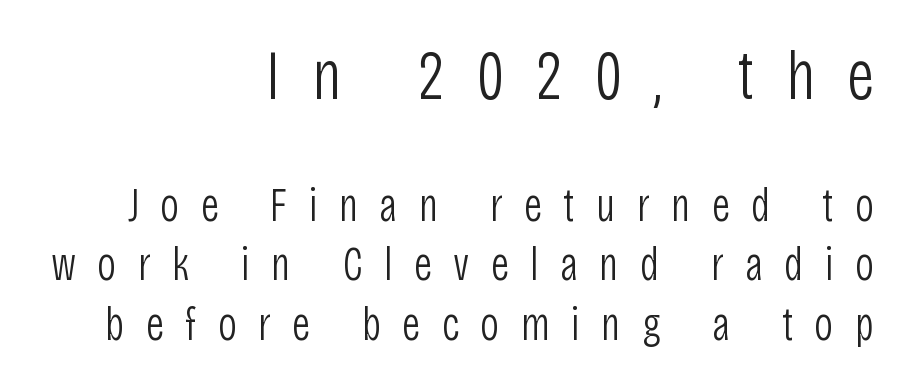
The image shows 70 px light, condensed sans-serif type, upright; set right-aligned, normal line spacing (1.26x), unusually wide letter spacing (+0.45 em), not underlined; the first (top) block is 1.49x larger; low stroke contrast and a large x-height.
